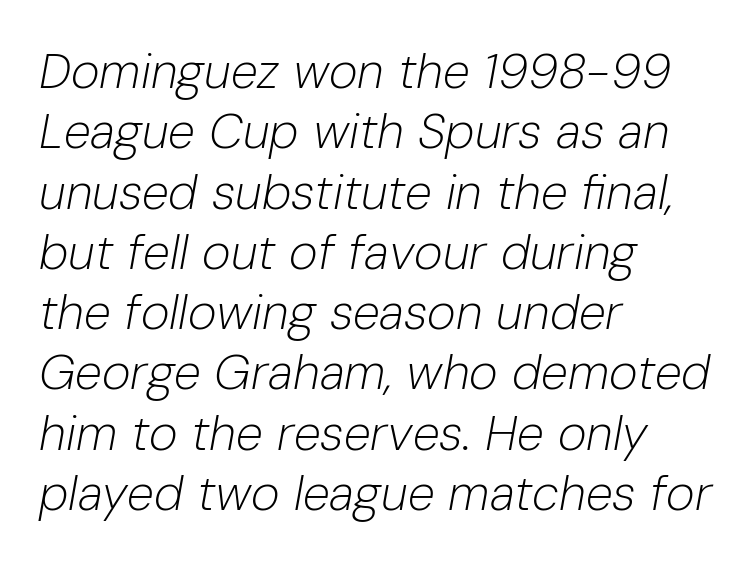
Q: Is the text bold? A: No.
Q: Is the text italic (slanted)? A: Yes, it leans right by about 10 degrees.
Q: Is the text underlined? A: No.
Q: How is the paragraph aligned? A: Left-aligned.
Q: Is the spacing between letters normal or unusually wide? A: Normal.
Q: Width (condensed, normal, or wide)? A: Normal.
Q: Stroke contrast? A: Low.
Q: x-height? A: Medium.
Q: Monospaced? A: No.
